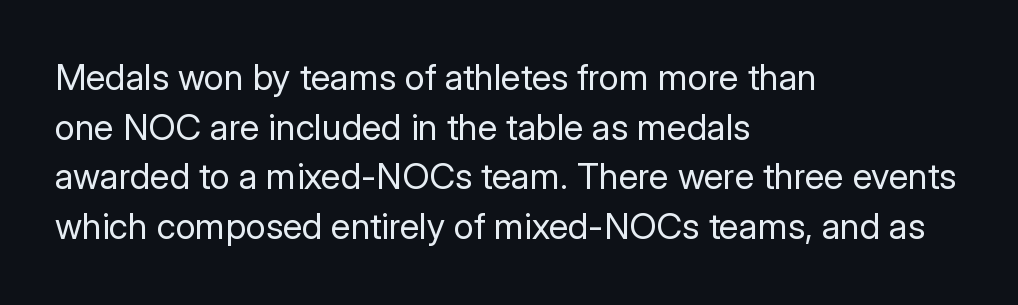
{"serif": "no", "italic": "no", "bold": "no", "weight": "regular", "width": "normal", "stroke_contrast": "low", "x_height": "medium", "monospaced": "no", "underline": "no", "align": "left", "line_spacing": "normal", "line_spacing_ratio": 1.38, "letter_spacing": "normal", "letter_spacing_em": 0.0, "glyph_px": 36}
